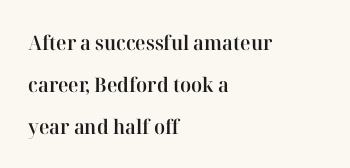
Compared with a centered layout, this one pins lines to the left instead. Widely set lines give the paragraph a tall, airy silhouette. I'd describe the lettering as semibold — firm but not a full bold. Letter spacing: default.
